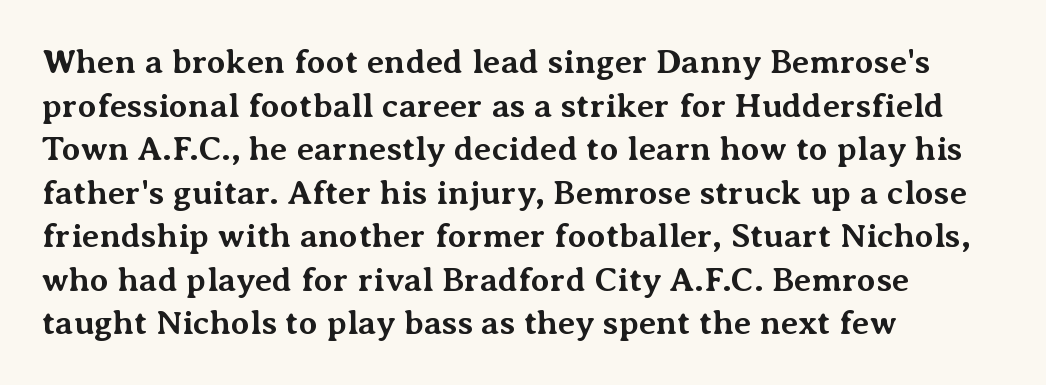
The string is rendered with underlining switched off. In terms of weight, the rendering is a true, heavy bold. All the whitespace from short lines collects on the right. Proportional: the letters do not fall into vertical columns. Ascenders rise straight up at ninety degrees.
